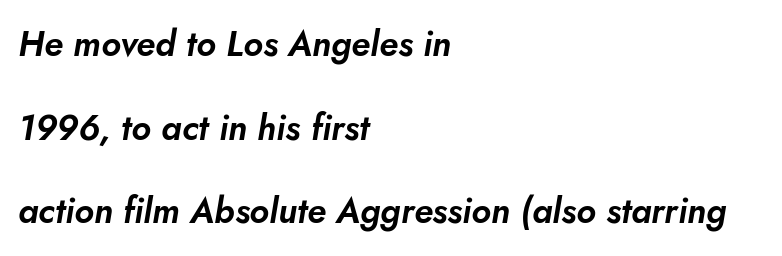
The image shows 35 px text type, italic (leaning right); set left-aligned, loose line spacing (2.39x), normal letter spacing, not underlined; low stroke contrast and a small x-height.
